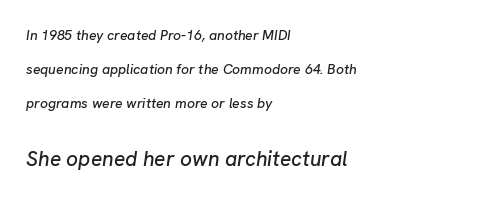
Q: Is the text italic (slanted)? A: Yes, it leans right by about 8 degrees.
Q: Is the text underlined? A: No.
Q: How is the paragraph aligned? A: Left-aligned.
Q: Is the spacing between letters normal or unusually wide? A: Normal.
Q: Is the spacing between lines tight, normal or loose? A: Loose.
Q: Which block of text is set in a larger size, the first (top) or the second (bottom)? A: The second (bottom) one.
